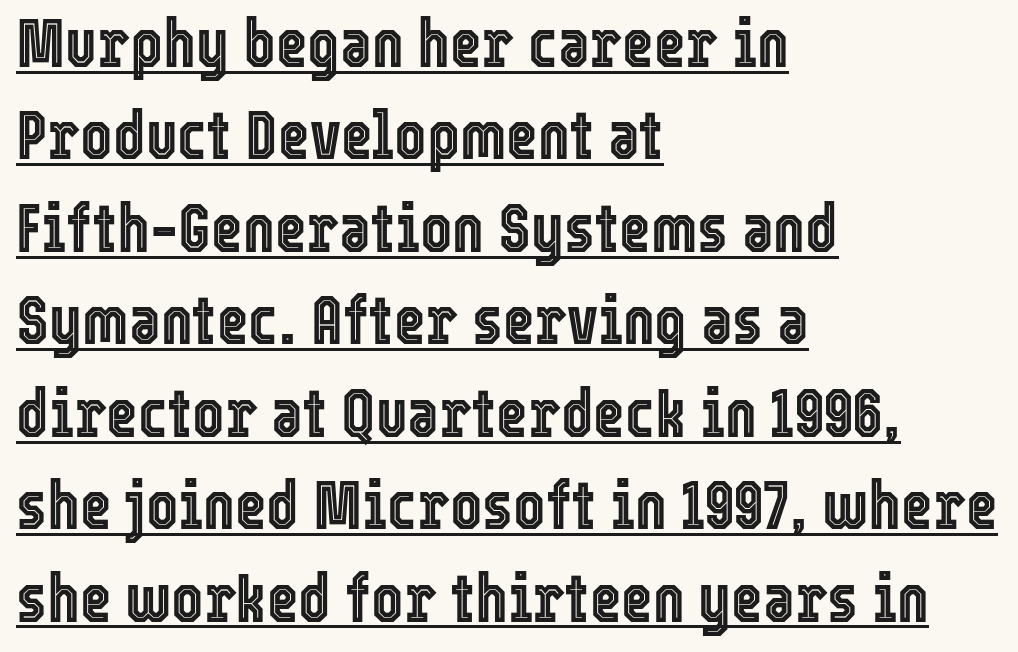
Observe the ordinary spacing: letters are neighbours, not strangers. Layout note: lines flush left. The rendered words wear a rule along their underside. This sample has the flowing, uneven cadence of proportional lettering.
